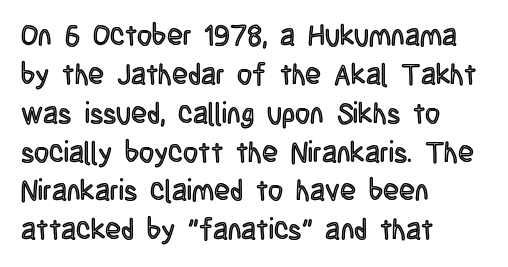
The line texture is even and compact thanks to regular tracking. Ordinary non-slanted type is in use. These lines are rendered in a variable-pitch font. Horizontally, the lines are justified to the leading edge only. The gap between lines stays unmarked. Horizontal bands of white between lines are of average thickness.
